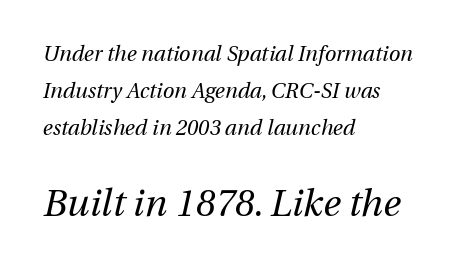
The image shows 37 px regular-weight type, italic (leaning right); set left-aligned, line spacing 1.77x, normal letter spacing, not underlined; the second (bottom) block is 1.76x larger; medium stroke contrast and a medium x-height.
